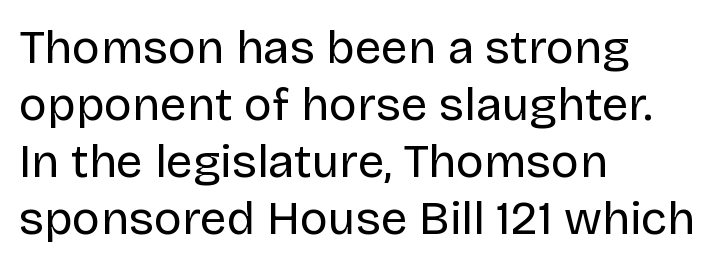
{"serif": "no", "italic": "no", "bold": "no", "weight": "regular", "width": "normal", "stroke_contrast": "low", "x_height": "large", "monospaced": "no", "underline": "no", "align": "left", "line_spacing_ratio": 1.21, "letter_spacing": "normal", "letter_spacing_em": 0.0, "glyph_px": 47}
